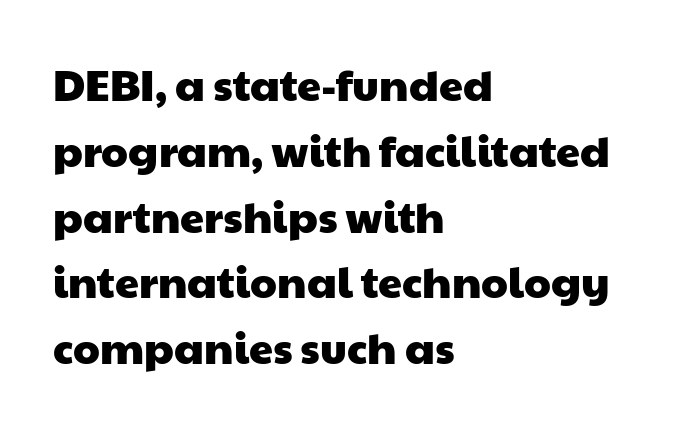
Q: Is the typeface a serif or a sans-serif typeface? A: Sans-serif.
Q: Is the text underlined? A: No.
Q: How is the paragraph aligned? A: Left-aligned.
Q: Is the spacing between letters normal or unusually wide? A: Normal.
Q: Is the spacing between lines tight, normal or loose? A: Normal.
Q: Width (condensed, normal, or wide)? A: Wide.
Q: Stroke contrast? A: Low.
Q: x-height? A: Medium.
Q: Monospaced? A: No.
